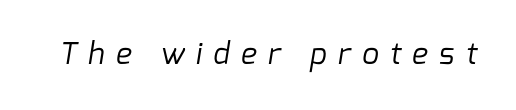
{"serif": "no", "bold": "no", "weight": "regular", "width": "normal", "stroke_contrast": "low", "x_height": "medium", "monospaced": "no", "underline": "no", "letter_spacing": "wide", "letter_spacing_em": 0.37, "glyph_px": 30}
